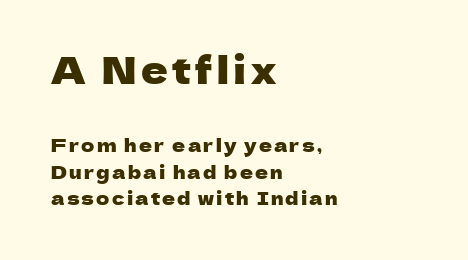
Q: Is the text italic (slanted)? A: No, it is upright.
Q: Is the typeface a serif or a sans-serif typeface? A: Sans-serif.
Q: Is the text underlined? A: No.
Q: How is the paragraph aligned? A: Left-aligned.
Q: Is the spacing between lines tight, normal or loose? A: Normal.
Q: Which block of text is set in a larger size, the first (top) or the second (bottom)? A: The first (top) one.
Q: Width (condensed, normal, or wide)? A: Normal.
Q: Stroke contrast? A: Low.
Q: x-height? A: Medium.
Q: Monospaced? A: No.
